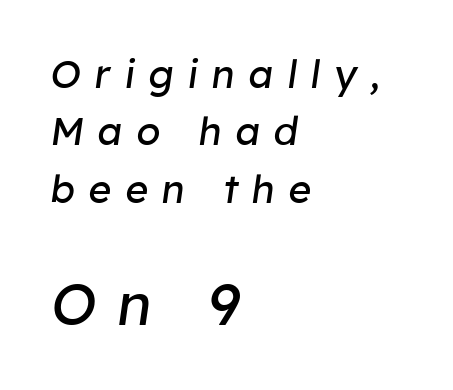
These lines were composed using italics. Compared with a centered layout, this one pins lines to the left instead. This block has exactly the height ordinary leading produces. Words float on clear page, feet unadorned. Glyph-to-glyph distance is far greater than everyday printed text. Think of a printed novel: that variable character pitch is what you see here.
